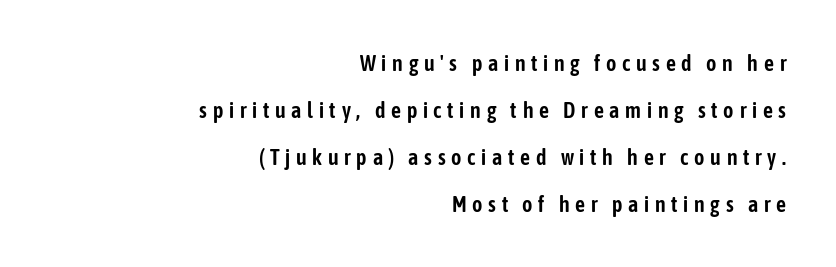
Leftover space on each line is placed entirely before the opening word. Regarding leading, the lines here are spaced well apart. The rendering inserts visible extra space after every character. In terms of posture, this sample is upright. Just letters on the line, the space beneath them empty.
